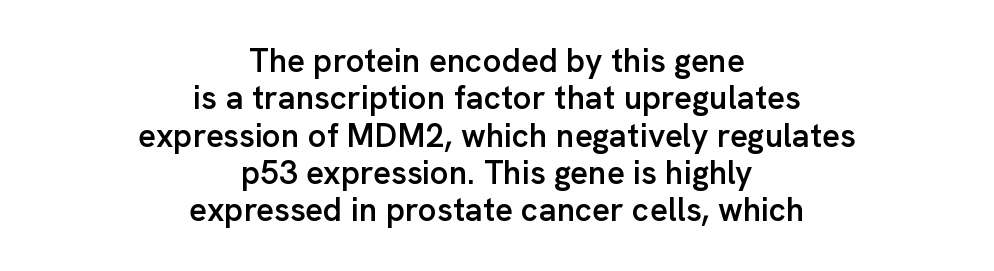
Q: Is the text bold? A: Semi-bold.
Q: Is the text italic (slanted)? A: No, it is upright.
Q: Is the typeface a serif or a sans-serif typeface? A: Sans-serif.
Q: Is the text underlined? A: No.
Q: How is the paragraph aligned? A: Centered.
Q: Is the spacing between letters normal or unusually wide? A: Normal.
Q: Is the spacing between lines tight, normal or loose? A: Tight.
Q: Width (condensed, normal, or wide)? A: Normal.
Q: Stroke contrast? A: Low.
Q: x-height? A: Medium.
Q: Monospaced? A: No.
